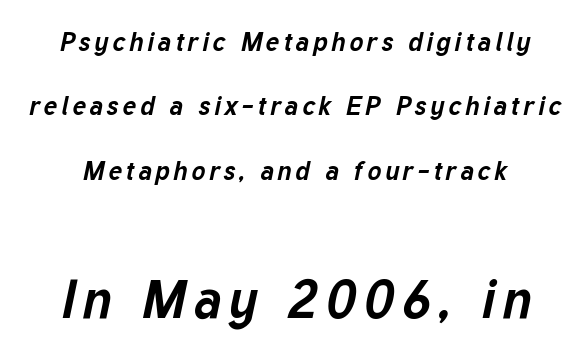
The sample has been set heavy, in full bold. The space between consecutive lines is lavish. Spacing verdict: proportional, widths tailored to each character. Block two is the big one; block one sits smaller above it. The passage shown is not underscored anywhere.
